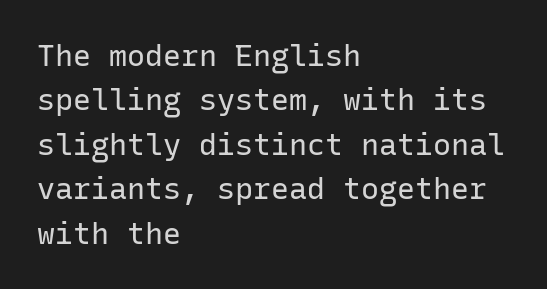
Q: Is the text bold? A: No.
Q: Is the text italic (slanted)? A: No, it is upright.
Q: Is the typeface a serif or a sans-serif typeface? A: Sans-serif.
Q: Is the text underlined? A: No.
Q: How is the paragraph aligned? A: Left-aligned.
Q: Is the spacing between letters normal or unusually wide? A: Normal.
Q: Is the spacing between lines tight, normal or loose? A: Normal.
Q: Width (condensed, normal, or wide)? A: Normal.
Q: Stroke contrast? A: Low.
Q: x-height? A: Medium.
Q: Monospaced? A: Yes.
